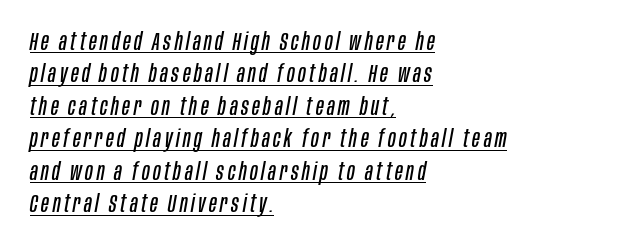
{"italic": "yes", "lean": "right", "slant_degrees": 10, "bold": "no", "underline": "yes", "align": "left", "line_spacing": "normal", "line_spacing_ratio": 1.3, "glyph_px": 25}
